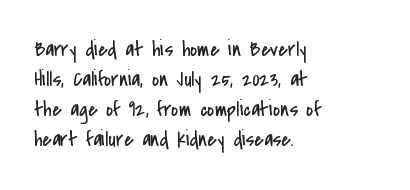
The letterforms sit shoulder to shoulder at normal distance. The space directly below the letters is spotless. Counters stay open thanks to moderate or lighter strokes. The vertical gap from one line to the next is medium. Ascenders rise straight up at ninety degrees. The ragged edge is on the right, which tells us the setting is flush left.
